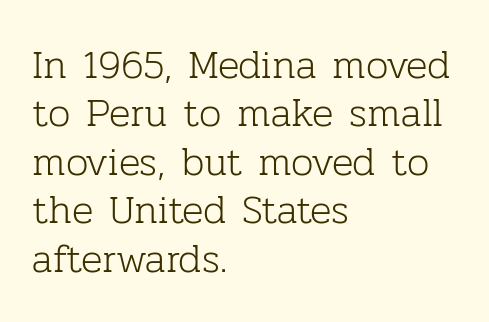
{"serif": "yes", "italic": "no", "bold": "no", "weight": "light", "width": "normal", "stroke_contrast": "low", "x_height": "medium", "monospaced": "no", "underline": "no", "align": "left", "line_spacing_ratio": 1.21, "letter_spacing": "normal", "letter_spacing_em": 0.0, "glyph_px": 40}
